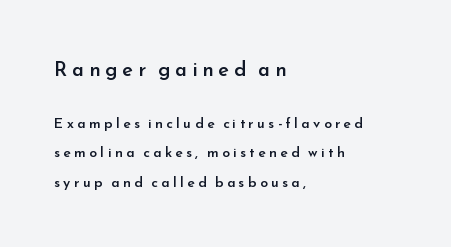
The line-height multiplier appears high, well above default. The string is rendered with underlining switched off. Characters remain perfectly vertical along every line. Emphasis by weight is partial: semibold.
